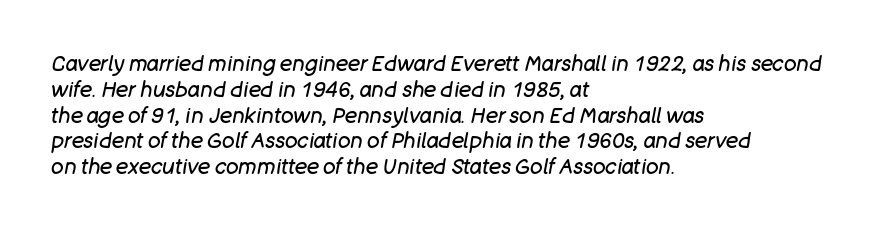
The image shows 21 px text type, italic (leaning right); set left-aligned, line spacing 1.23x, normal letter spacing, not underlined.
